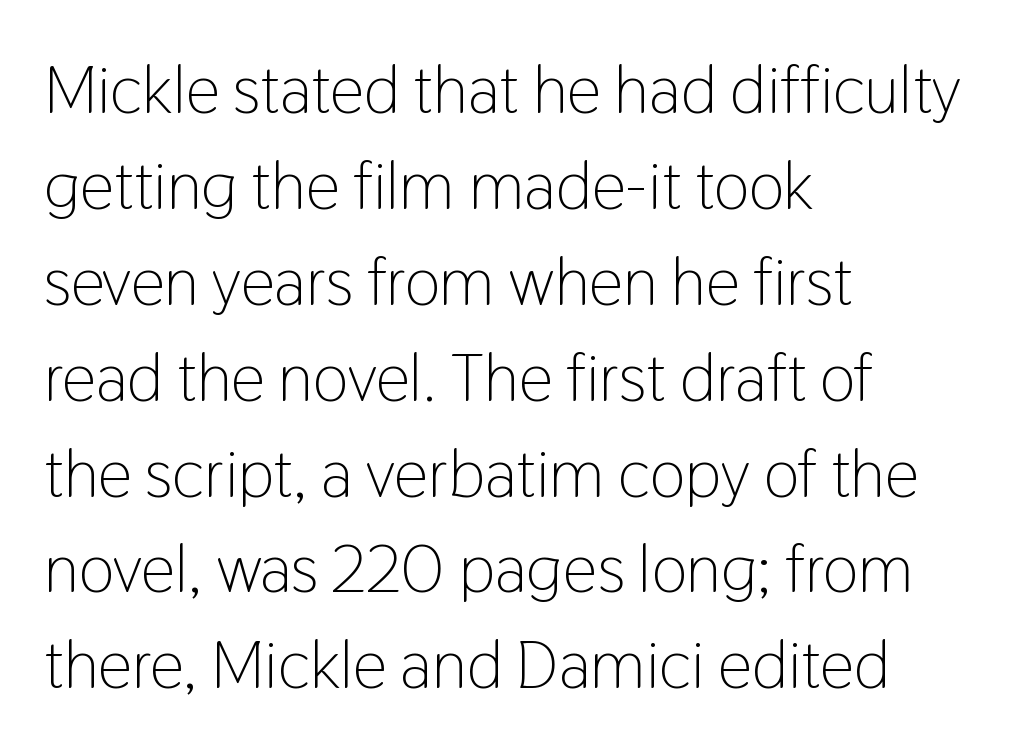
The characters display no serif detailing; their extremities are plain. Spacing verdict: proportional, widths tailored to each character. Decoration check: the copy has no underline. Style check: upright. The rows are spaced the way most documents space them. Typeset ragged right — the left edge is the straight one.
